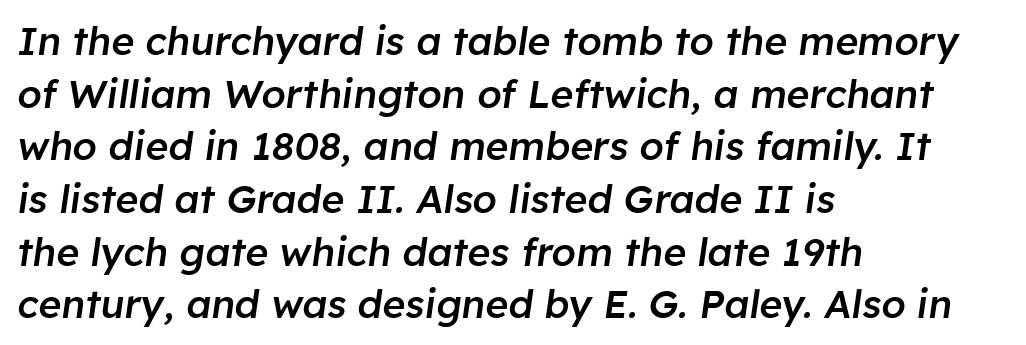
Every row of glyphs begins at an identical x-position on the left. Rendered with sloped, italic letterforms. Honestly, the row spacing looks completely unremarkable. Words appear dense and cohesive because spacing is normal.
